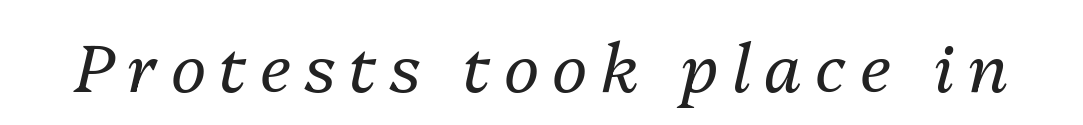
The image shows 67 px regular-weight type, italic (leaning right); set unusually wide letter spacing (+0.2 em), not underlined; medium stroke contrast and a medium x-height.
